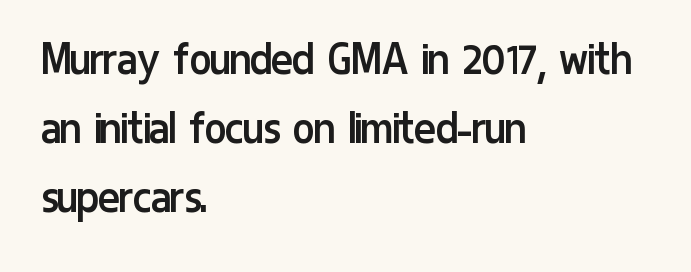
A typesetter would label this face a sans. Is this a fixed-width face? No — the glyphs have proportional, varying widths. The letters stand straight up with perfectly vertical stems. Stroke mass is kept to a normal reading level or below. Just letters on the line, the space beneath them empty. Characters follow at the spacing the type designer built in.
